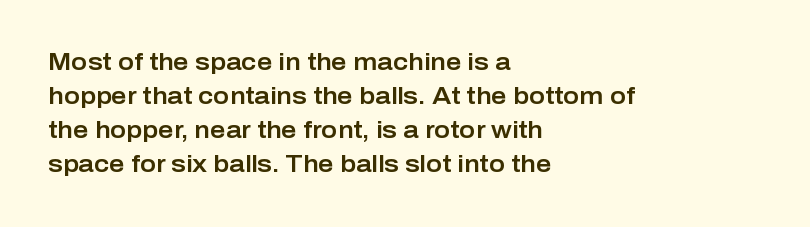
Q: Is the text italic (slanted)? A: No, it is upright.
Q: Is the text underlined? A: No.
Q: How is the paragraph aligned? A: Left-aligned.
Q: Is the spacing between letters normal or unusually wide? A: Normal.
Q: Is the spacing between lines tight, normal or loose? A: Normal.
